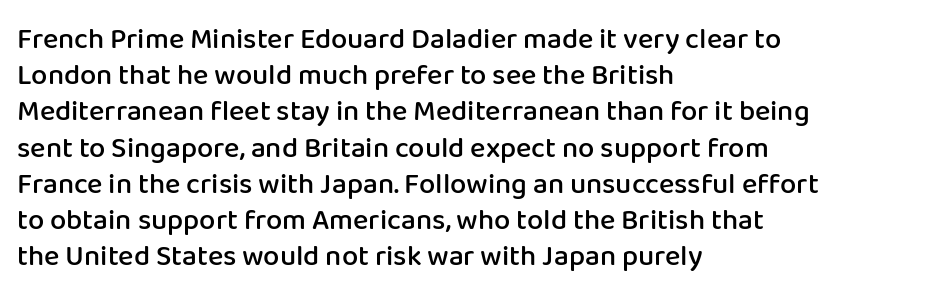
Q: Is the text bold? A: Semi-bold.
Q: Is the text italic (slanted)? A: No, it is upright.
Q: Is the typeface a serif or a sans-serif typeface? A: Sans-serif.
Q: Is the text underlined? A: No.
Q: How is the paragraph aligned? A: Left-aligned.
Q: Is the spacing between letters normal or unusually wide? A: Normal.
Q: Is the spacing between lines tight, normal or loose? A: Normal.
Q: Width (condensed, normal, or wide)? A: Normal.
Q: Stroke contrast? A: Low.
Q: x-height? A: Medium.
Q: Monospaced? A: No.
